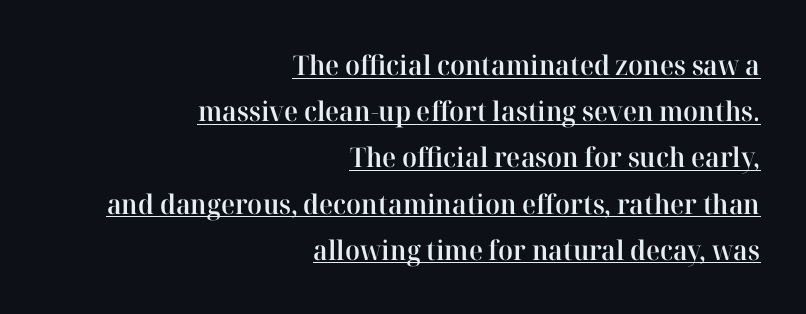
{"italic": "no", "bold": "semi", "underline": "yes", "align": "right", "line_spacing_ratio": 1.71, "letter_spacing": "normal", "letter_spacing_em": 0.0, "glyph_px": 27}
